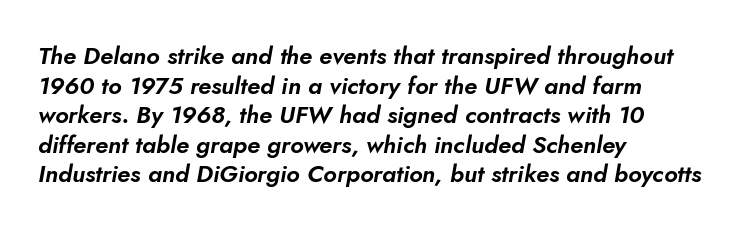
The passage shown has conventional tracking throughout. Alignment: flush left. Descenders hang freely into open space. You can tell it's italic because the verticals aren't actually vertical.
